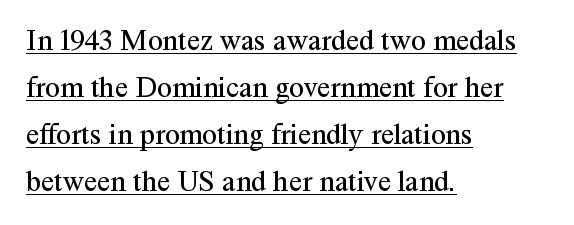
{"serif": "yes", "italic": "no", "bold": "no", "weight": "regular", "width": "normal", "stroke_contrast": "medium", "x_height": "medium", "monospaced": "no", "underline": "yes", "align": "left", "line_spacing": "normal", "line_spacing_ratio": 1.57, "letter_spacing": "normal", "letter_spacing_em": 0.0, "glyph_px": 30}
